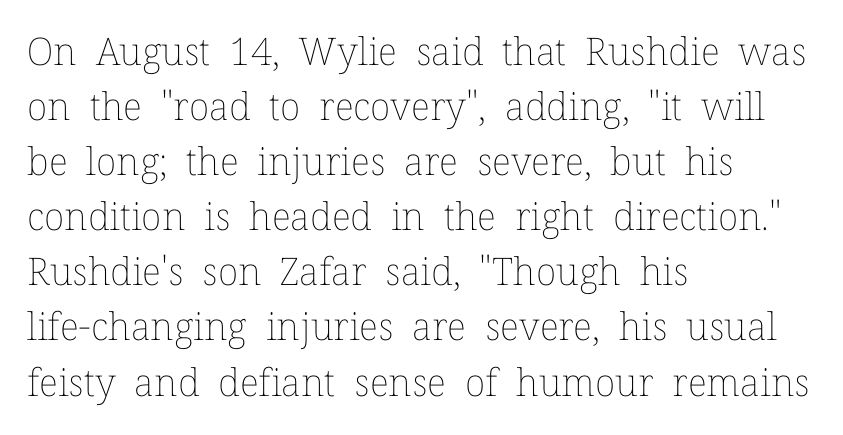
The image shows 38 px thin type, upright; set left-aligned, normal line spacing (1.45x), normal letter spacing, not underlined; low stroke contrast and a medium x-height.
